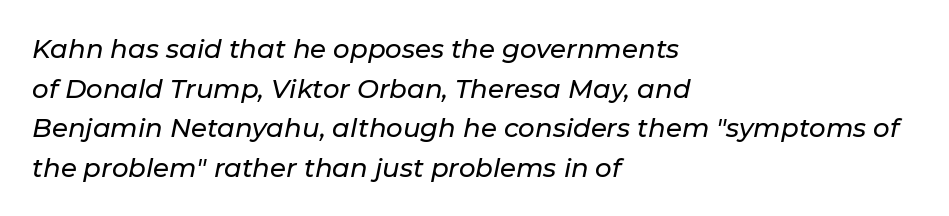
The image shows 26 px text type, italic (leaning right); set left-aligned, normal line spacing (1.52x), normal letter spacing, not underlined.
